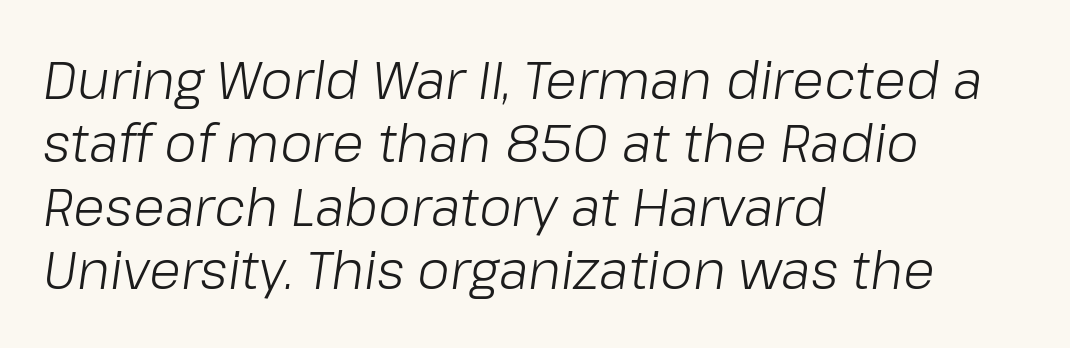
Q: Is the text bold? A: No.
Q: Is the text italic (slanted)? A: Yes, it leans right by about 8 degrees.
Q: Is the text underlined? A: No.
Q: How is the paragraph aligned? A: Left-aligned.
Q: Is the spacing between letters normal or unusually wide? A: Normal.
Q: Width (condensed, normal, or wide)? A: Normal.
Q: Stroke contrast? A: Low.
Q: x-height? A: Medium.
Q: Monospaced? A: No.
